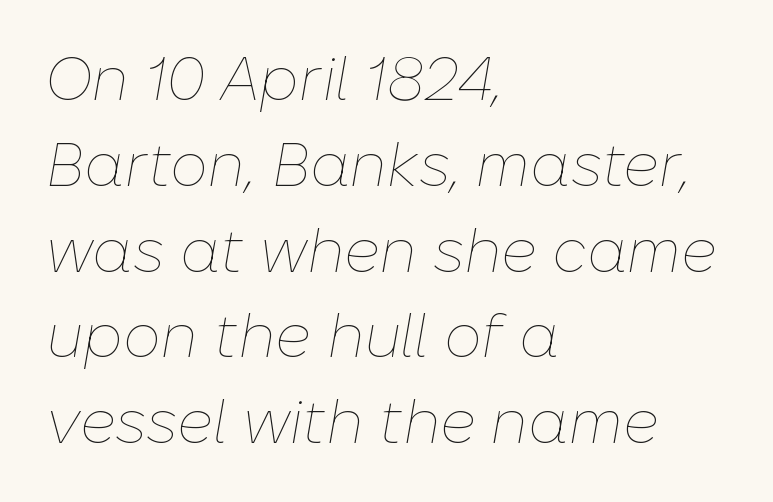
The image shows 60 px thin type, italic (leaning right); set left-aligned, normal line spacing (1.43x), normal letter spacing, not underlined; low stroke contrast and a medium x-height.
